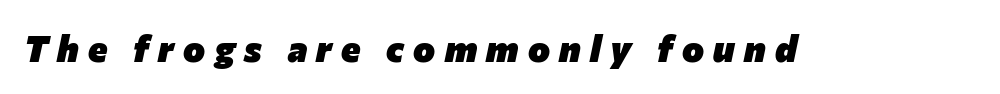
The image shows 37 px heavy type, italic (leaning right); set unusually wide letter spacing (+0.25 em), not underlined; low stroke contrast and a medium x-height.
